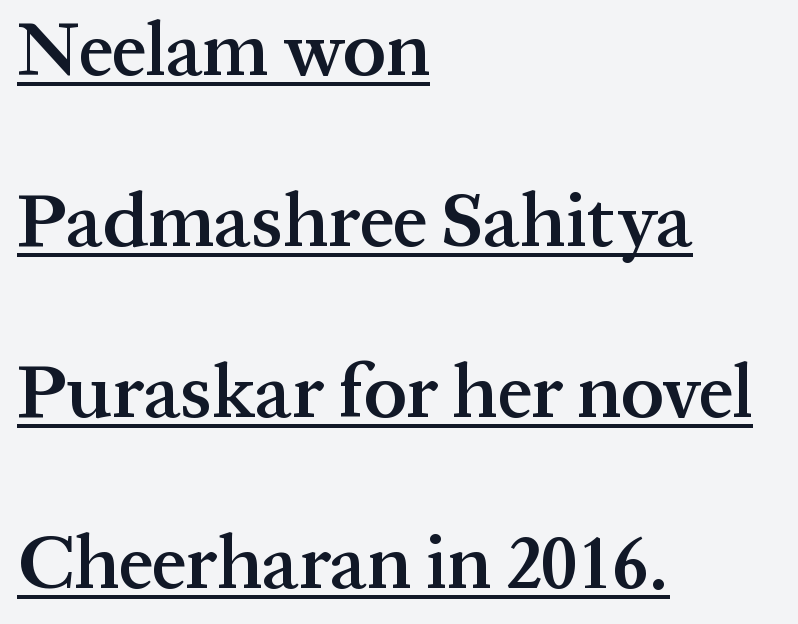
The image shows 76 px semibold serif type, upright; set left-aligned, loose line spacing (2.25x), normal letter spacing, underlined; medium stroke contrast and a medium x-height.
